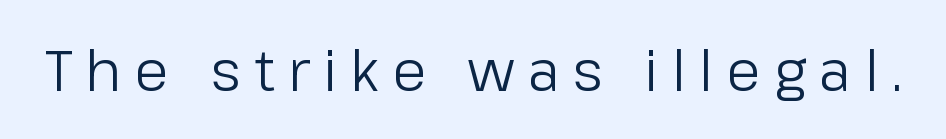
{"serif": "no", "italic": "no", "bold": "no", "weight": "regular", "width": "normal", "stroke_contrast": "low", "x_height": "medium", "monospaced": "no", "underline": "no", "letter_spacing": "wide", "letter_spacing_em": 0.24, "glyph_px": 56}
